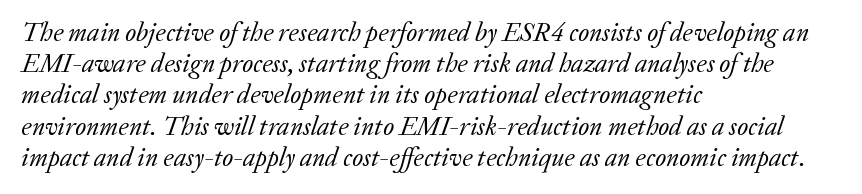
The image shows 26 px text type, italic (leaning right); set left-aligned, line spacing 1.2x, normal letter spacing, not underlined.
